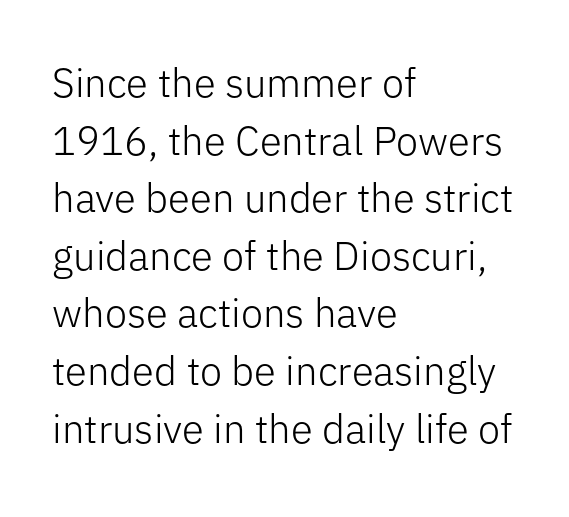
{"serif": "no", "italic": "no", "bold": "no", "weight": "light", "width": "normal", "stroke_contrast": "low", "x_height": "medium", "monospaced": "no", "underline": "no", "align": "left", "line_spacing": "normal", "line_spacing_ratio": 1.44, "letter_spacing": "normal", "letter_spacing_em": 0.0, "glyph_px": 40}
